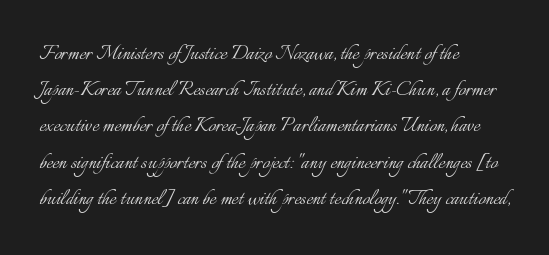
The cut favours lightness, reaching ordinary text weight at its darkest. Left-aligned paragraph, ragged on the right. There is no visible air inserted between adjacent glyphs. Has an underline been added? It has not. Leading matches the norm, producing a regular column.
